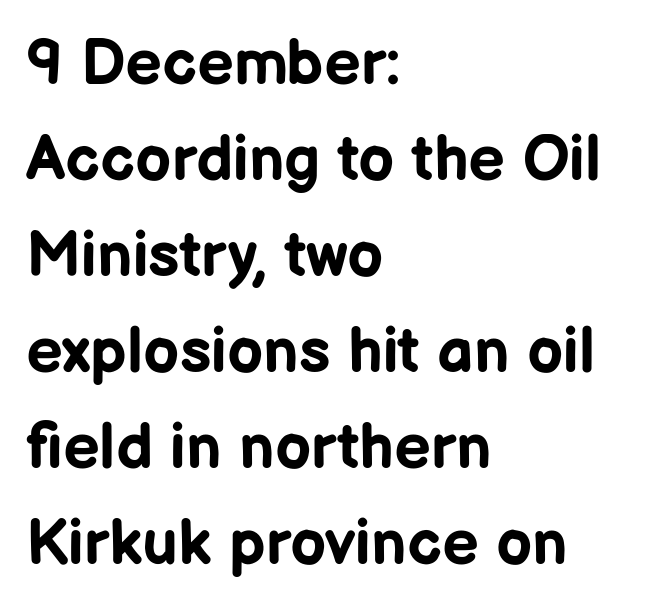
{"serif": "no", "italic": "no", "bold": "yes", "weight": "bold", "width": "normal", "stroke_contrast": "low", "x_height": "medium", "monospaced": "no", "underline": "no", "align": "left", "line_spacing": "normal", "line_spacing_ratio": 1.5, "letter_spacing": "normal", "letter_spacing_em": 0.0, "glyph_px": 64}
